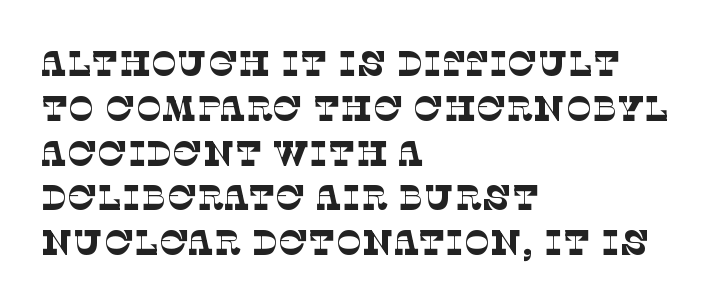
{"serif": "yes", "bold": "no", "weight": "thin", "width": "normal", "stroke_contrast": "low", "x_height": "large", "monospaced": "no", "underline": "no", "align": "left", "line_spacing": "normal", "line_spacing_ratio": 1.28, "letter_spacing": "normal", "letter_spacing_em": 0.0, "glyph_px": 35}
